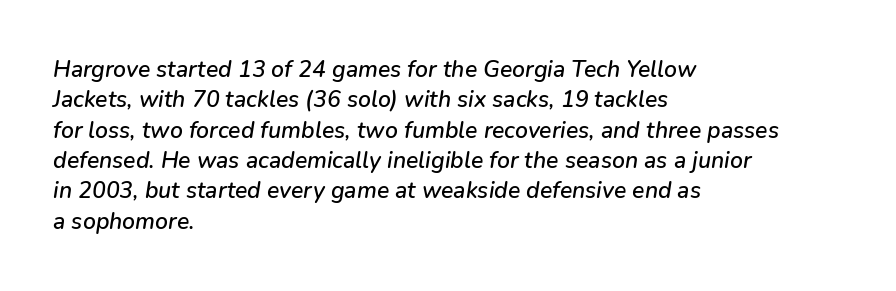
Q: Is the text italic (slanted)? A: Yes, it leans right by about 9 degrees.
Q: Is the text underlined? A: No.
Q: How is the paragraph aligned? A: Left-aligned.
Q: Is the spacing between letters normal or unusually wide? A: Normal.
Q: Is the spacing between lines tight, normal or loose? A: Normal.
